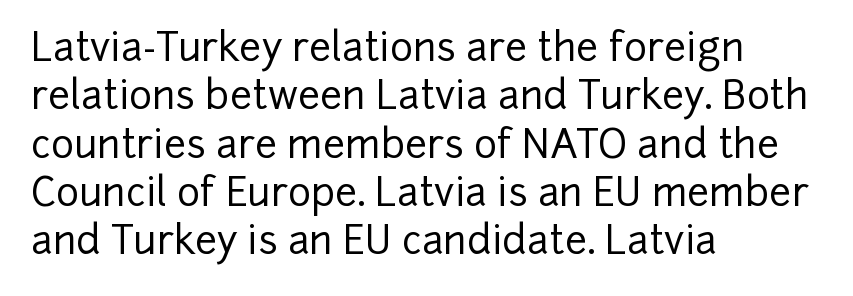
Looks like regular typesetting: each glyph gets only the width it needs. These lines stack with their left ends in a neat column. The letters carry no serifs — their stems end cleanly without finishing strokes. Every character sits straight up, as roman type does. Short note: letters normally spaced.
